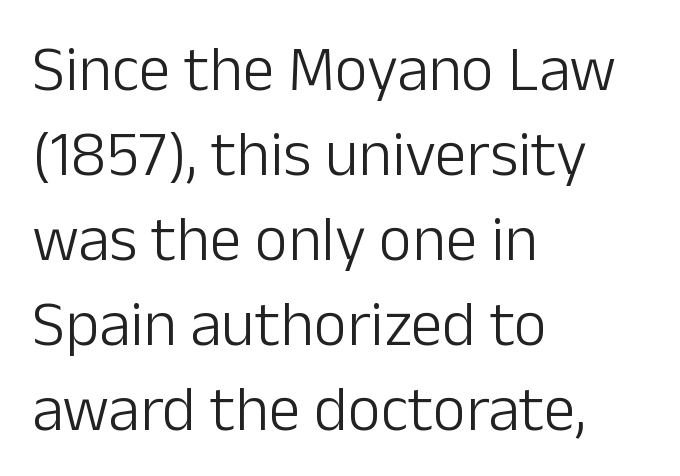
{"serif": "no", "italic": "no", "bold": "no", "weight": "light", "width": "normal", "stroke_contrast": "low", "x_height": "medium", "monospaced": "no", "underline": "no", "align": "left", "line_spacing": "normal", "line_spacing_ratio": 1.33, "letter_spacing": "normal", "letter_spacing_em": 0.0, "glyph_px": 64}
